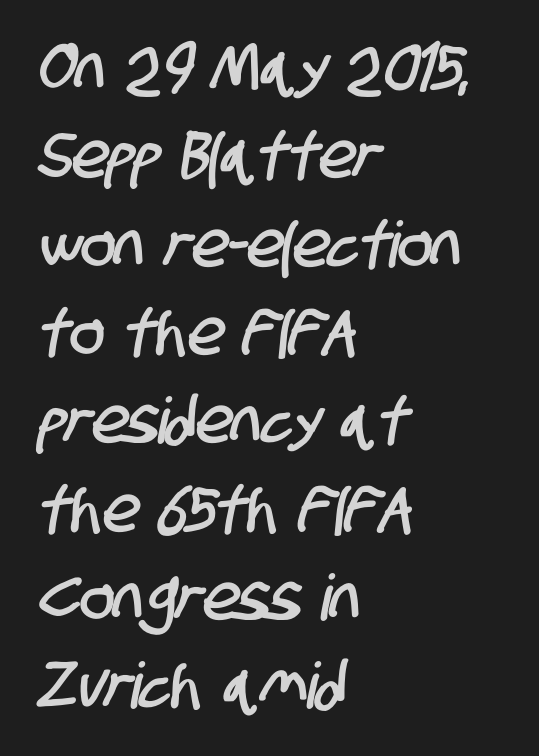
This sample has the flowing, uneven cadence of proportional lettering. Standard letterfit; no display-style spreading of the glyphs. This rendering uses left alignment, leaving the right contour irregular. You can tell from the bare stems that sans-serif type was used.
